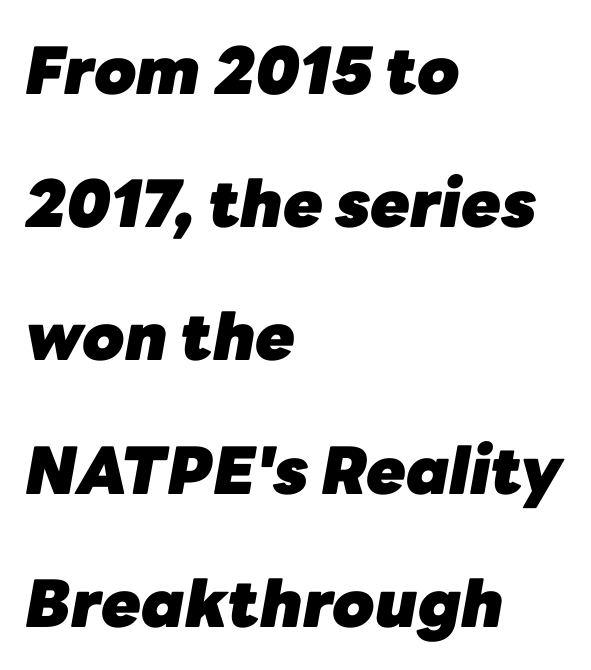
Q: Is the text bold? A: Yes.
Q: Is the text italic (slanted)? A: Yes, it leans right by about 10 degrees.
Q: Is the text underlined? A: No.
Q: How is the paragraph aligned? A: Left-aligned.
Q: Is the spacing between letters normal or unusually wide? A: Normal.
Q: Is the spacing between lines tight, normal or loose? A: Loose.
Q: Width (condensed, normal, or wide)? A: Normal.
Q: Stroke contrast? A: Low.
Q: x-height? A: Medium.
Q: Monospaced? A: No.
